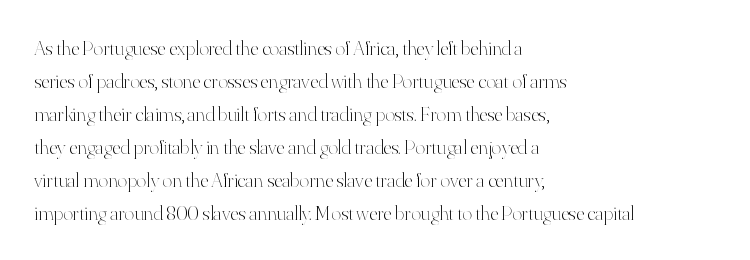
Q: Is the text bold? A: No.
Q: Is the text italic (slanted)? A: No, it is upright.
Q: Is the text underlined? A: No.
Q: How is the paragraph aligned? A: Left-aligned.
Q: Is the spacing between letters normal or unusually wide? A: Normal.
Q: Is the spacing between lines tight, normal or loose? A: Normal.
